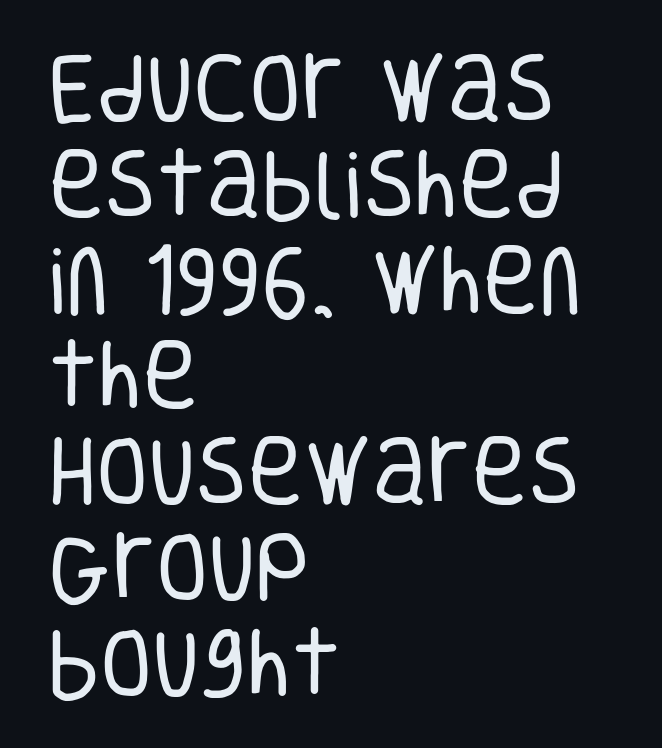
{"serif": "no", "italic": "no", "bold": "no", "weight": "regular", "width": "condensed", "stroke_contrast": "low", "x_height": "large", "monospaced": "no", "underline": "no", "align": "left", "line_spacing": "normal", "line_spacing_ratio": 1.26, "letter_spacing": "normal", "letter_spacing_em": 0.0, "glyph_px": 76}
